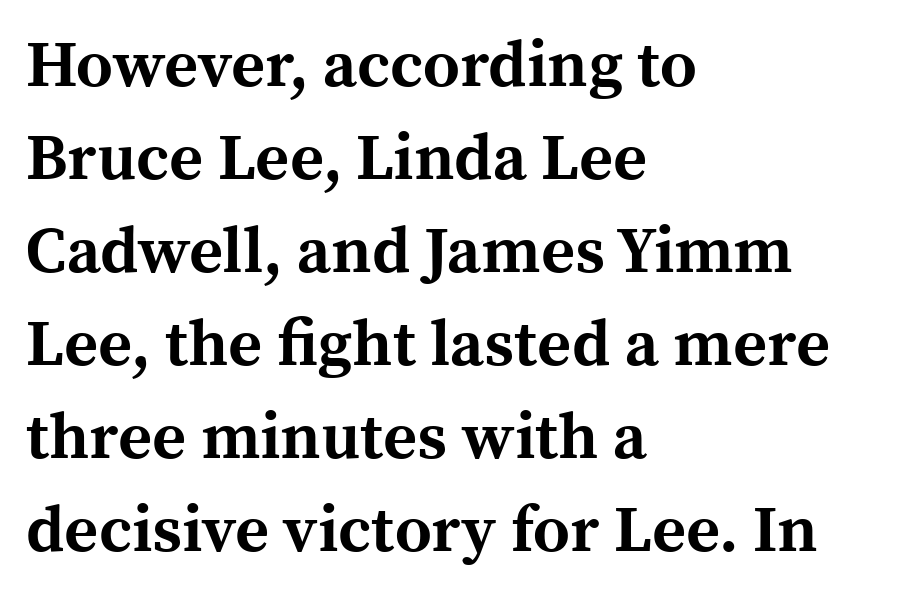
The image shows 65 px bold serif type, upright; set left-aligned, normal line spacing (1.43x), normal letter spacing, not underlined; a medium x-height.
